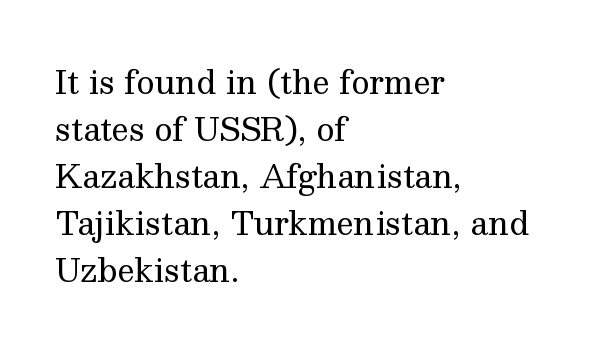
You could not count columns in this text — the font is proportionally spaced. The foot of each line stays bare and open. Notice how the stems are strictly vertical — no italics here. Stroke terminals: seriffed. Vertically, the passage feels balanced, rows spaced as you'd expect. This sample uses plain, unmodified letter spacing.
